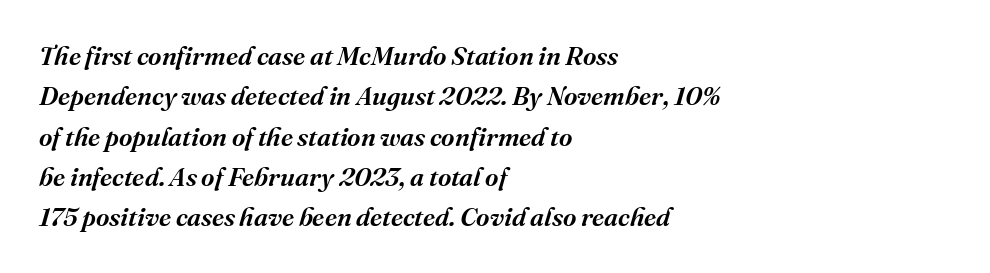
The image shows 26 px text type, italic (leaning right); set left-aligned, normal line spacing (1.55x), normal letter spacing, not underlined.
